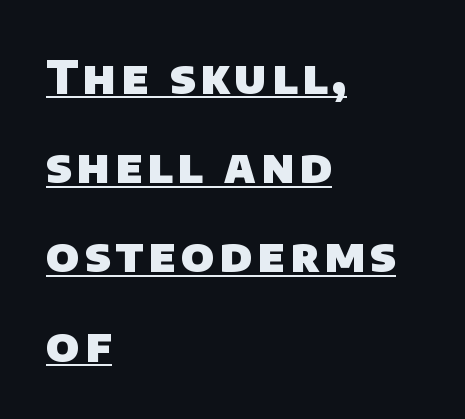
The leading is generous, giving the passage an open texture. Reading down the block, your eye returns to a fixed left position each line. On the weight axis this lands at bold, roughly 700. The letters advance in unequal steps, a hallmark of proportional type. The face used here appears with an underline applied.
